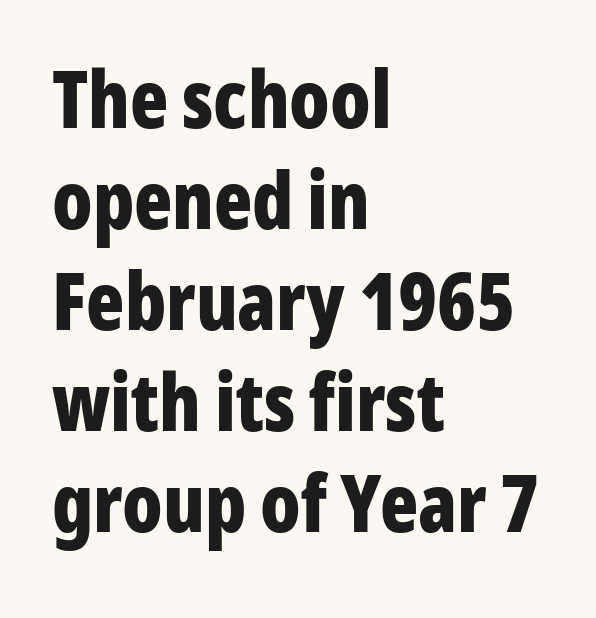
The image shows 79 px bold, condensed sans-serif type, upright; set left-aligned, normal line spacing (1.28x), normal letter spacing, not underlined; low stroke contrast and a medium x-height.
